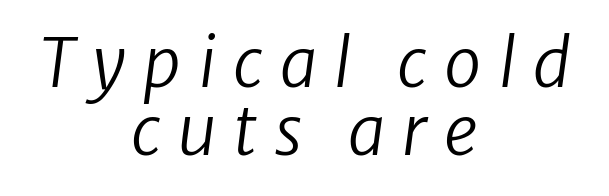
The image shows 67 px regular-weight type, italic (leaning right); set centered, tight line spacing (1.02x), unusually wide letter spacing (+0.25 em), not underlined; low stroke contrast and a medium x-height.
